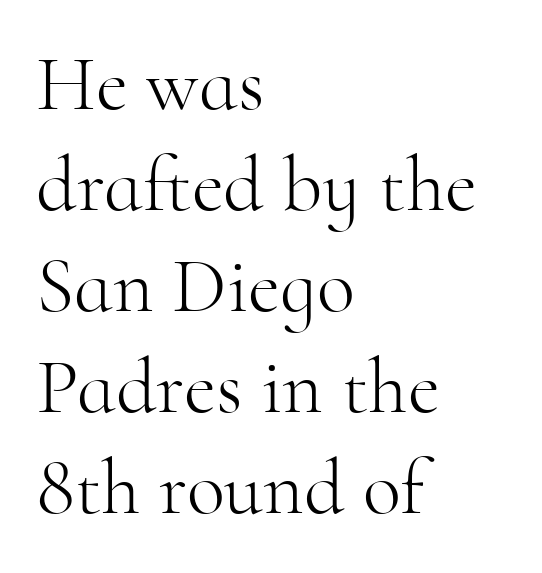
Q: Is the text bold? A: No.
Q: Is the text italic (slanted)? A: No, it is upright.
Q: Is the typeface a serif or a sans-serif typeface? A: Serif.
Q: Is the text underlined? A: No.
Q: How is the paragraph aligned? A: Left-aligned.
Q: Is the spacing between letters normal or unusually wide? A: Normal.
Q: Is the spacing between lines tight, normal or loose? A: Normal.
Q: Width (condensed, normal, or wide)? A: Normal.
Q: Stroke contrast? A: High.
Q: x-height? A: Small.
Q: Monospaced? A: No.
